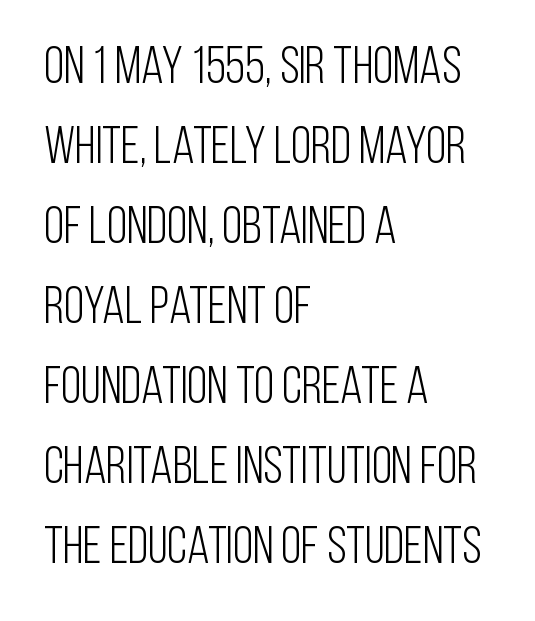
{"serif": "no", "italic": "no", "bold": "no", "weight": "light", "width": "condensed", "stroke_contrast": "low", "x_height": "large", "monospaced": "no", "underline": "no", "align": "left", "line_spacing": "normal", "line_spacing_ratio": 1.54, "letter_spacing": "normal", "letter_spacing_em": 0.0, "glyph_px": 52}
